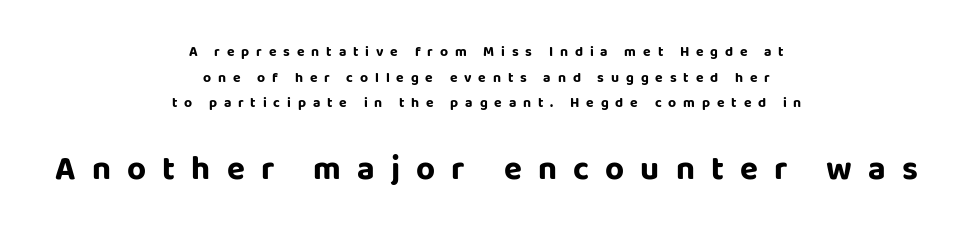
Q: Is the text bold? A: Yes.
Q: Is the text italic (slanted)? A: No, it is upright.
Q: Is the typeface a serif or a sans-serif typeface? A: Sans-serif.
Q: Is the text underlined? A: No.
Q: How is the paragraph aligned? A: Centered.
Q: Is the spacing between letters normal or unusually wide? A: Unusually wide.
Q: Which block of text is set in a larger size, the first (top) or the second (bottom)? A: The second (bottom) one.
Q: Width (condensed, normal, or wide)? A: Normal.
Q: Stroke contrast? A: Low.
Q: x-height? A: Large.
Q: Monospaced? A: No.
